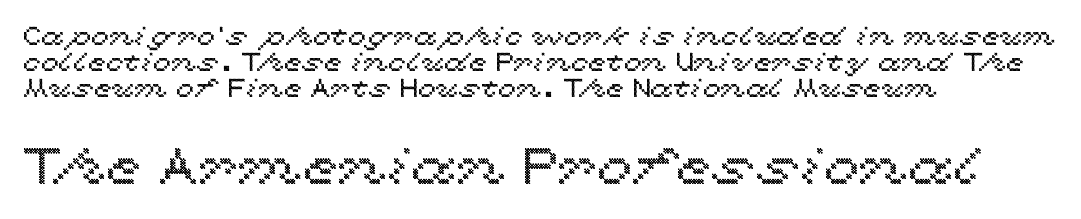
The image shows 51 px wide type; set left-aligned, tight line spacing (1.0x), normal letter spacing, not underlined; the second (bottom) block is 1.96x larger; a medium x-height.
